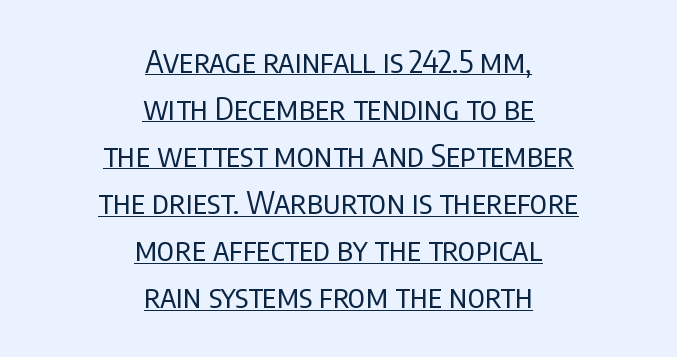
The rendering uses the underline text-decoration. Regular leading. Ink coverage per letter is moderate at most. Each letter's strokes conclude bluntly, with no projecting serifs. A typesetter would call this proportional, since set widths differ per character.
